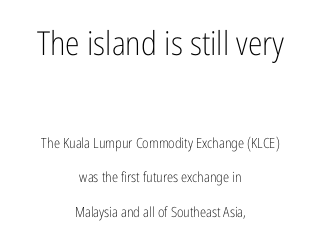
Q: Is the text bold? A: No.
Q: Is the text italic (slanted)? A: No, it is upright.
Q: Is the typeface a serif or a sans-serif typeface? A: Sans-serif.
Q: Is the text underlined? A: No.
Q: How is the paragraph aligned? A: Centered.
Q: Is the spacing between letters normal or unusually wide? A: Normal.
Q: Is the spacing between lines tight, normal or loose? A: Loose.
Q: Which block of text is set in a larger size, the first (top) or the second (bottom)? A: The first (top) one.
Q: Width (condensed, normal, or wide)? A: Condensed.
Q: Stroke contrast? A: Low.
Q: x-height? A: Medium.
Q: Monospaced? A: No.
